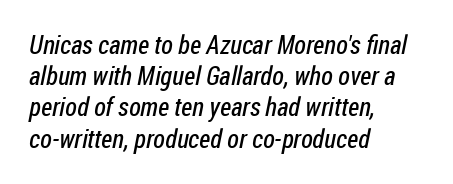
Q: Is the text bold? A: No.
Q: Is the text underlined? A: No.
Q: How is the paragraph aligned? A: Left-aligned.
Q: Is the spacing between letters normal or unusually wide? A: Normal.
